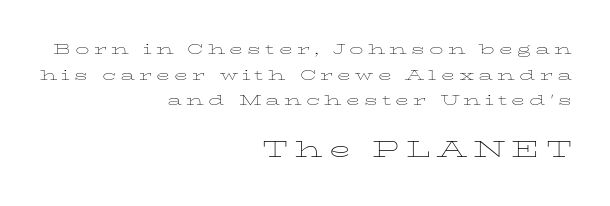
This rendering features lettering with no underline. Weight class: somewhere from thin through regular. The text block is weighted toward the right margin, trailing off unevenly leftward. Size hierarchy here favors the trailing block over the leading one.
